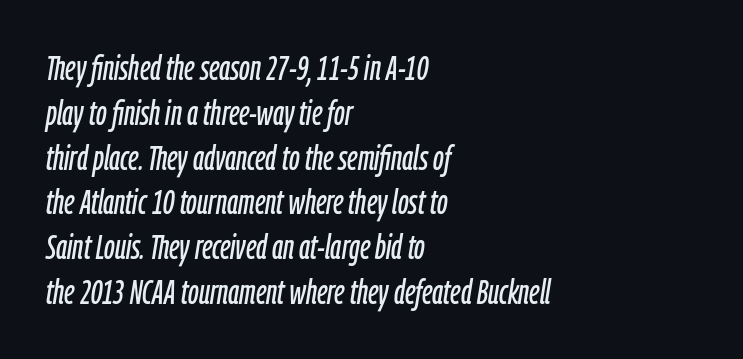
Q: Is the text italic (slanted)? A: Yes, it leans right by about 9 degrees.
Q: Is the text underlined? A: No.
Q: How is the paragraph aligned? A: Left-aligned.
Q: Is the spacing between letters normal or unusually wide? A: Normal.
Q: Is the spacing between lines tight, normal or loose? A: Normal.
Q: Width (condensed, normal, or wide)? A: Condensed.
Q: Stroke contrast? A: Low.
Q: x-height? A: Medium.
Q: Monospaced? A: No.
